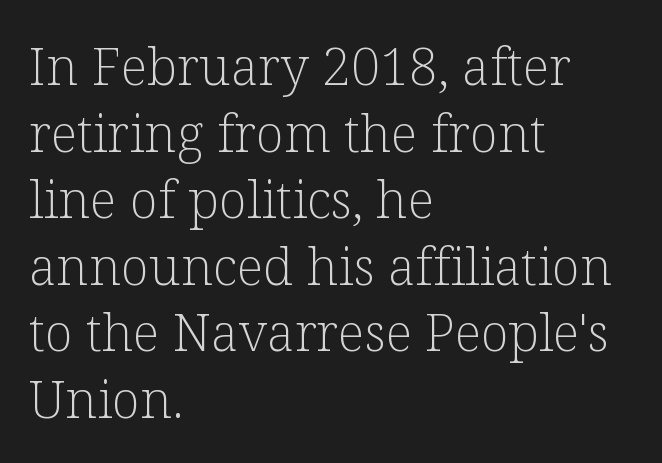
{"serif": "yes", "italic": "no", "bold": "no", "weight": "light", "width": "normal", "stroke_contrast": "low", "x_height": "medium", "monospaced": "no", "underline": "no", "align": "left", "line_spacing": "normal", "line_spacing_ratio": 1.28, "letter_spacing": "normal", "letter_spacing_em": 0.0, "glyph_px": 52}
